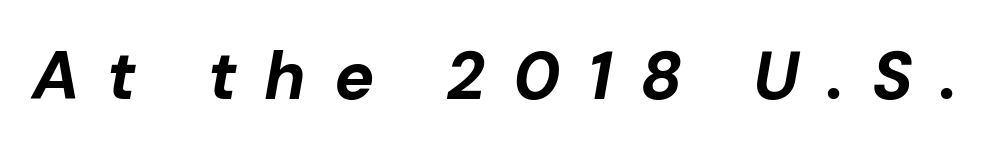
The image shows 67 px bold type, italic (leaning right); set unusually wide letter spacing (+0.41 em), not underlined; low stroke contrast and a medium x-height.
